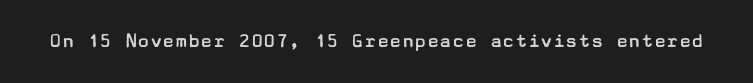
The passage shown is not underscored anywhere. The font's upright variant was chosen for this text. Stems here are at most as thick as an everyday book face. Observe the ordinary spacing: letters are neighbours, not strangers.
